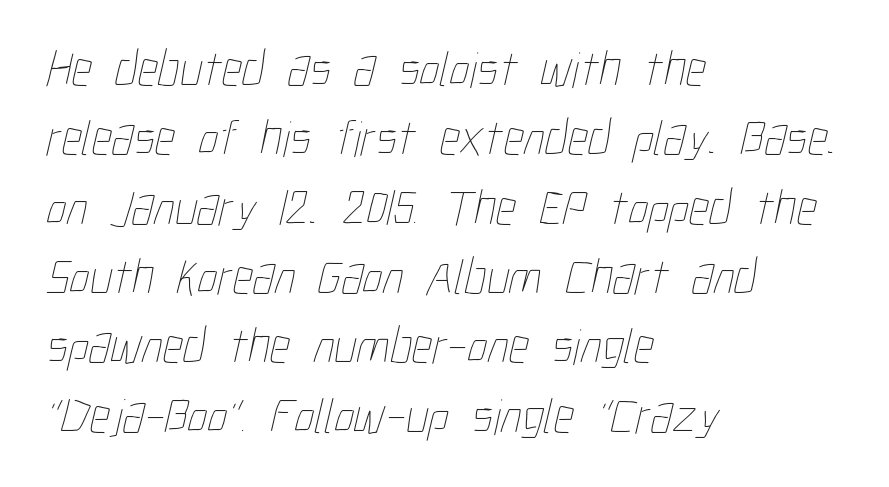
The image shows 51 px thin, condensed type; set left-aligned, normal line spacing (1.36x), normal letter spacing, not underlined; low stroke contrast and a medium x-height.
